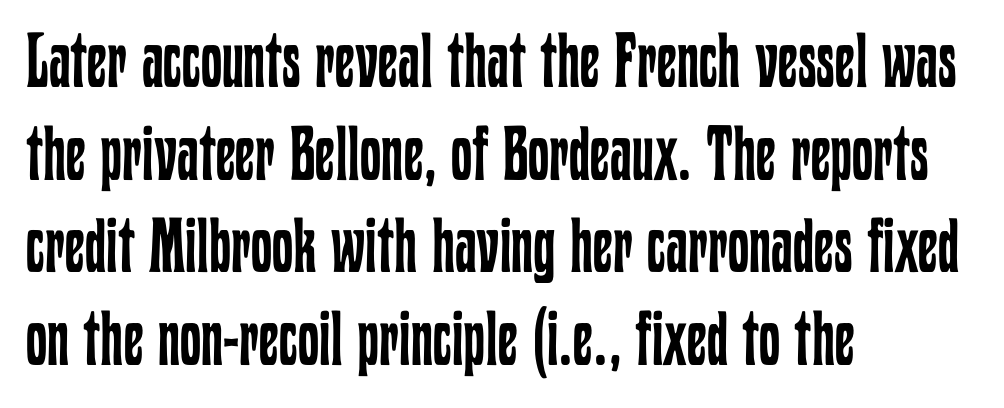
When letters stand straight like this, we call the style roman or upright. Quick note: underline off. No chunkiness to these letters — they're not bold. The compositor pushed each line to the left boundary.
